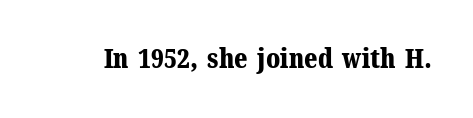
The image shows 27 px bold type, upright; set normal letter spacing, not underlined.
